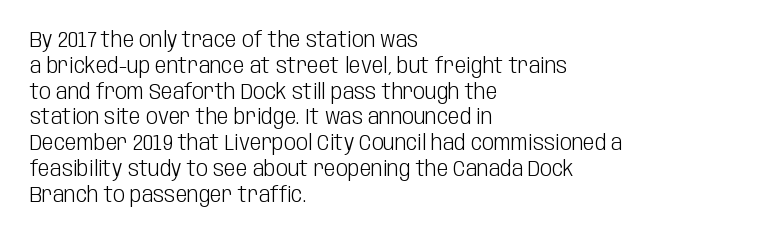
Q: Is the text bold? A: No.
Q: Is the text italic (slanted)? A: No, it is upright.
Q: Is the text underlined? A: No.
Q: How is the paragraph aligned? A: Left-aligned.
Q: Is the spacing between letters normal or unusually wide? A: Normal.
